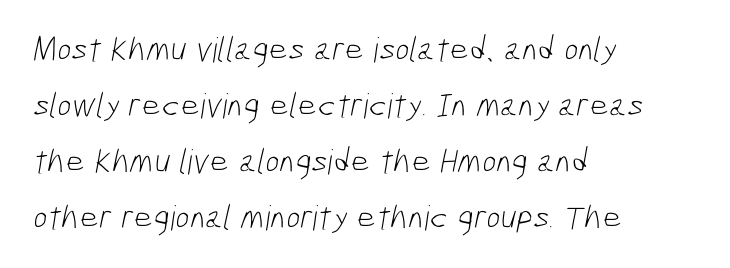
The image shows 34 px light, condensed sans-serif type; set left-aligned, normal line spacing (1.65x), normal letter spacing, not underlined; low stroke contrast and a medium x-height.
